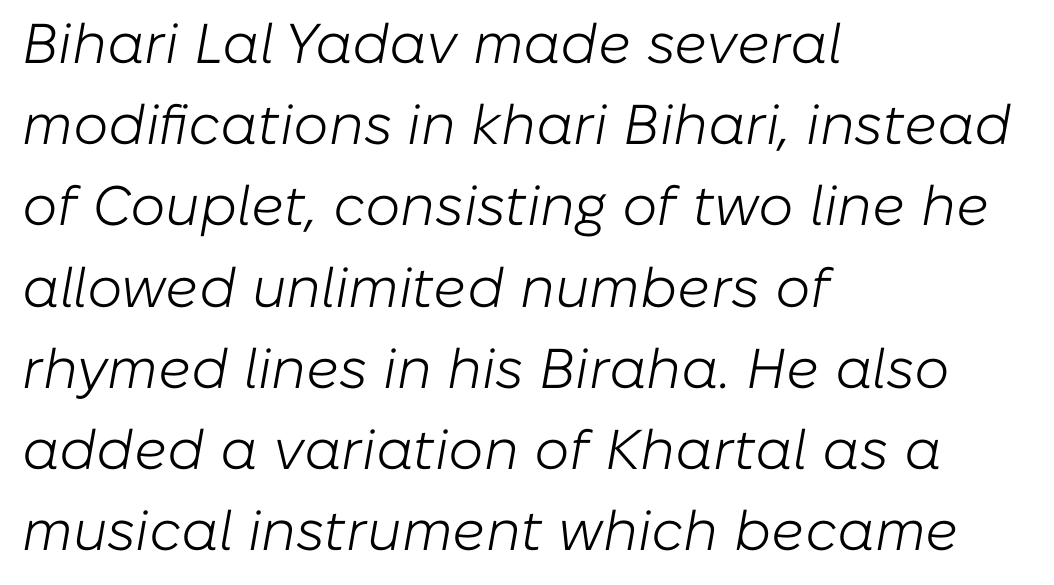
The image shows 56 px light type, italic (leaning right); set left-aligned, normal line spacing (1.45x), normal letter spacing, not underlined; low stroke contrast and a medium x-height.
